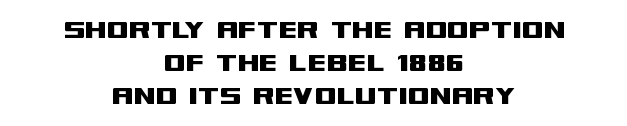
{"serif": "no", "italic": "no", "width": "wide", "stroke_contrast": "medium", "x_height": "large", "monospaced": "no", "underline": "no", "align": "center", "line_spacing": "tight", "line_spacing_ratio": 1.07, "letter_spacing": "normal", "letter_spacing_em": 0.0, "glyph_px": 31}
